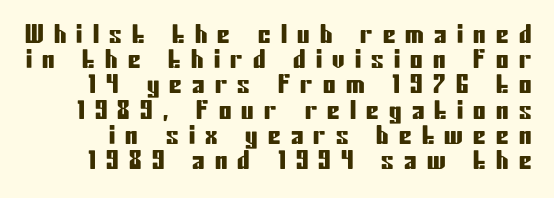
The space between consecutive lines is stingy. No word sits above an underline. A typesetter would mark this as roman, not italic. Does extra space separate the letters? Yes, quite a lot of it.
